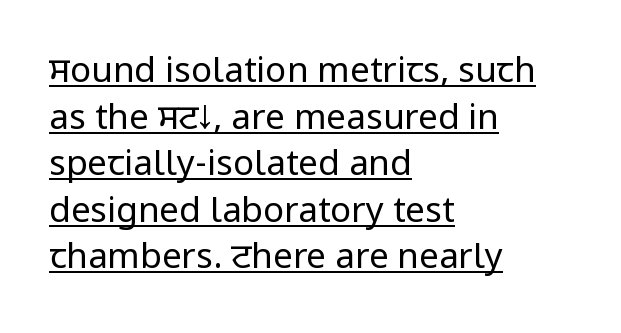
{"serif": "no", "italic": "no", "bold": "no", "weight": "regular", "width": "condensed", "stroke_contrast": "low", "underline": "yes", "align": "left", "line_spacing": "normal", "line_spacing_ratio": 1.33, "letter_spacing": "normal", "letter_spacing_em": 0.0, "glyph_px": 35}
